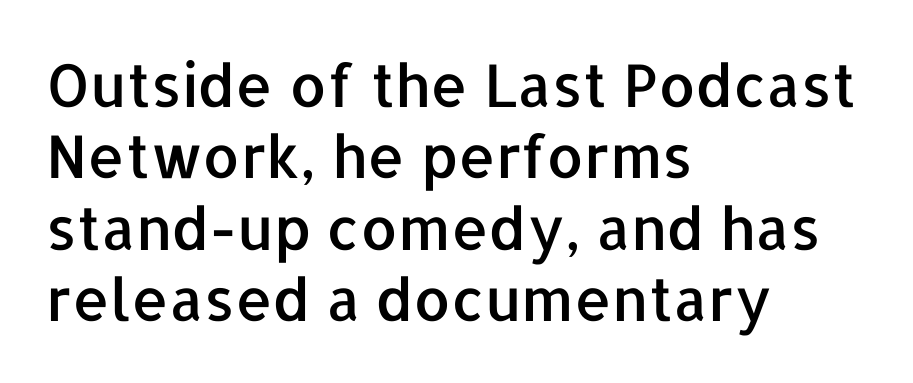
Q: Is the text italic (slanted)? A: No, it is upright.
Q: Is the typeface a serif or a sans-serif typeface? A: Sans-serif.
Q: Is the text underlined? A: No.
Q: How is the paragraph aligned? A: Left-aligned.
Q: Is the spacing between letters normal or unusually wide? A: Normal.
Q: Width (condensed, normal, or wide)? A: Normal.
Q: Stroke contrast? A: Low.
Q: x-height? A: Medium.
Q: Monospaced? A: No.
